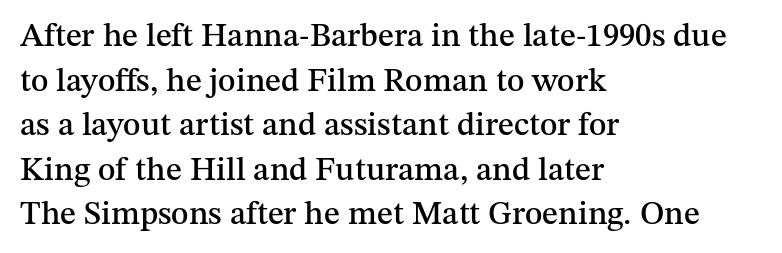
Q: Is the text italic (slanted)? A: No, it is upright.
Q: Is the typeface a serif or a sans-serif typeface? A: Serif.
Q: Is the text underlined? A: No.
Q: How is the paragraph aligned? A: Left-aligned.
Q: Is the spacing between letters normal or unusually wide? A: Normal.
Q: Is the spacing between lines tight, normal or loose? A: Normal.
Q: Width (condensed, normal, or wide)? A: Normal.
Q: Stroke contrast? A: Medium.
Q: x-height? A: Medium.
Q: Monospaced? A: No.
